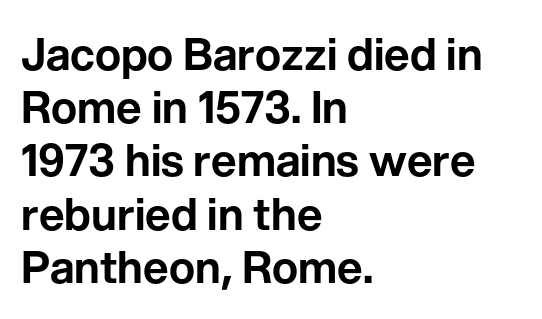
Just letters on the line, the space beneath them empty. The face used here is proportionally spaced, like ordinary book or web type. Tall strokes in this sample are plumb rather than angled. Tracking value appears to be zero — textbook default spacing. Note: no serifs on the glyphs.
